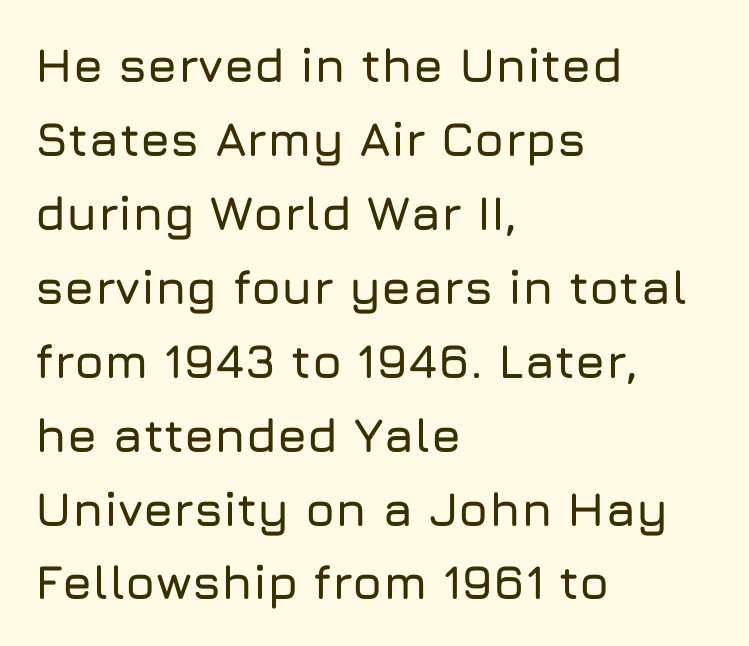
Tracking value appears to be zero — textbook default spacing. The face used here is proportionally spaced, like ordinary book or web type. The text block is weighted toward the left margin, trailing off unevenly rightward. How would I describe the line gaps? Plain and ordinary.
